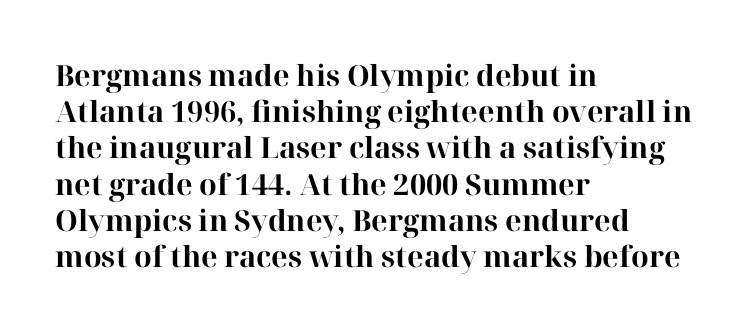
{"serif": "yes", "italic": "no", "bold": "yes", "weight": "bold", "width": "normal", "stroke_contrast": "high", "x_height": "medium", "monospaced": "no", "underline": "no", "align": "left", "line_spacing": "normal", "line_spacing_ratio": 1.25, "letter_spacing": "normal", "letter_spacing_em": 0.0, "glyph_px": 29}
